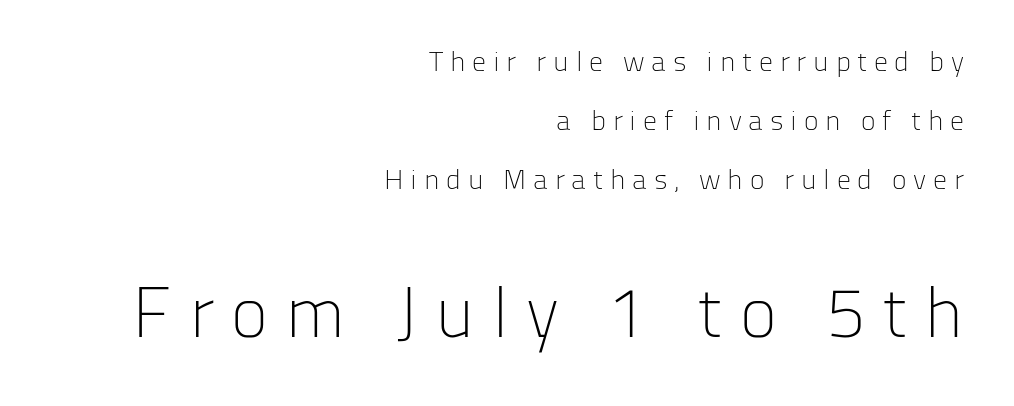
The font family rendered here belongs to the sans-serif group. No chunkiness to these letters — they're not bold. A clean baseline with only descenders dipping below it. Upright lettering throughout. Character size in the trailing block exceeds that of the leading block. This block would shrink considerably if given ordinary leading; it's expanded now.
